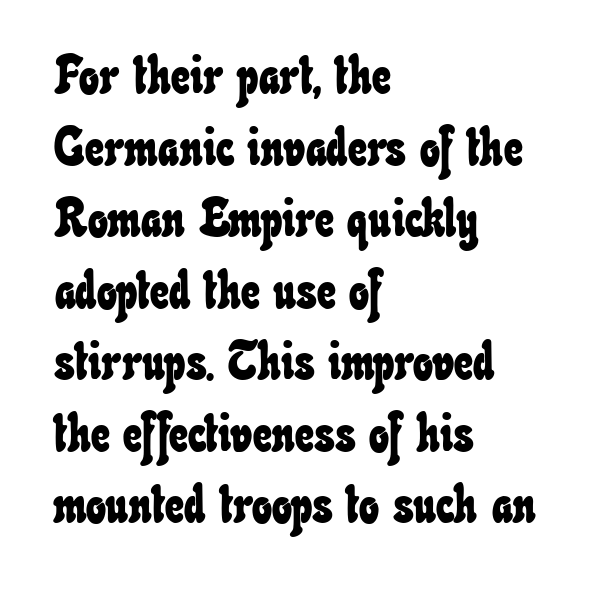
Q: Is the text underlined? A: No.
Q: How is the paragraph aligned? A: Left-aligned.
Q: Is the spacing between letters normal or unusually wide? A: Normal.
Q: Is the spacing between lines tight, normal or loose? A: Normal.
Q: Width (condensed, normal, or wide)? A: Condensed.
Q: Stroke contrast? A: Low.
Q: x-height? A: Small.
Q: Monospaced? A: No.
